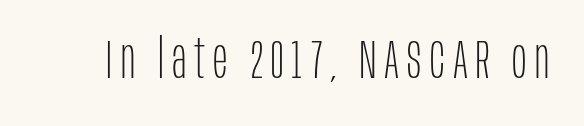
{"serif": "no", "italic": "no", "bold": "no", "weight": "thin", "width": "condensed", "stroke_contrast": "low", "x_height": "large", "monospaced": "no", "underline": "no", "glyph_px": 54}
